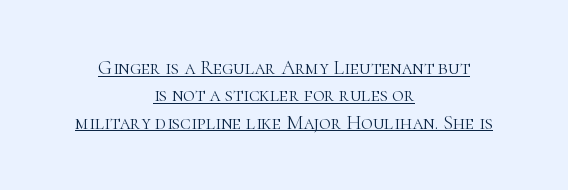
Designer's note — italics off, roman on. Quick note: underline on. Is the type heavy? It reads as light-to-regular instead. The rendering positions every line midway between the sides.
